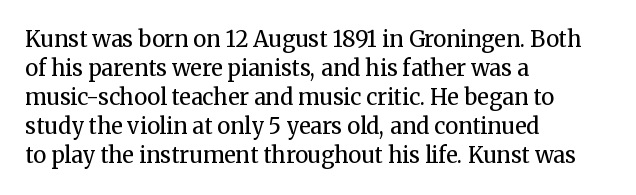
{"italic": "no", "bold": "no", "underline": "no", "align": "left", "line_spacing": "normal", "line_spacing_ratio": 1.32, "letter_spacing": "normal", "letter_spacing_em": 0.0, "glyph_px": 22}
